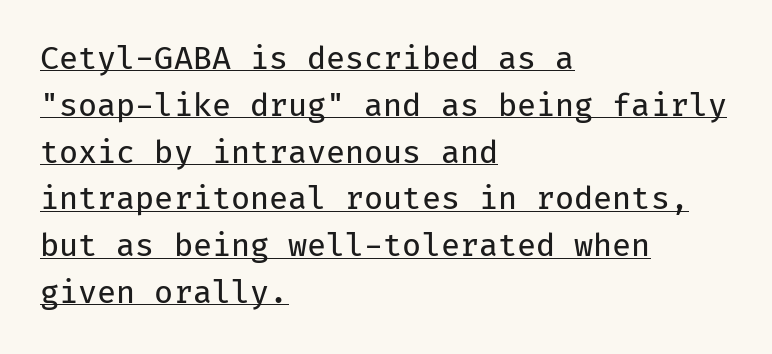
The rows are spaced the way most documents space them. Do the letters lean? They stand straight. A baseline rule has been typeset under these characters. Nobody touched the tracking dial on this one.
